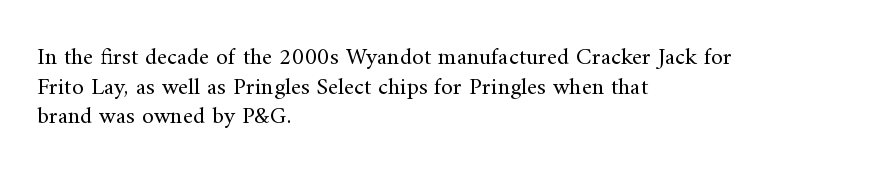
The image shows 24 px text type, upright; set left-aligned, line spacing 1.23x, normal letter spacing, not underlined.
